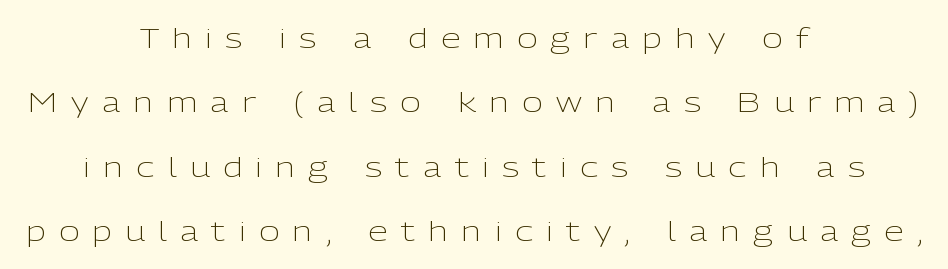
The lettering holds an erect, upright posture throughout. The space directly below the letters is spotless. Reading down the column, the eye jumps a long way to each next line. Teacher's note: observe the equal gaps on both sides — that is centered alignment. The typeface chosen for these lines omits serifs. Each letter keeps its own natural width here, so spacing adapts to shape.
